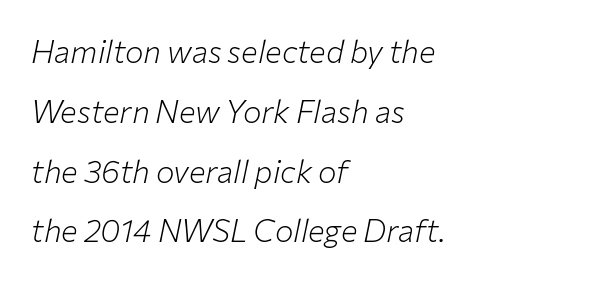
Do the characters align in a grid? No, the font is proportional. Ink coverage per letter is moderate at most. The text carries the slant typical of an italic or oblique font. Each word holds together tightly as a unit, with standard inter-letter gaps. Notice how the passage keeps a crisp vertical edge on the left only.
